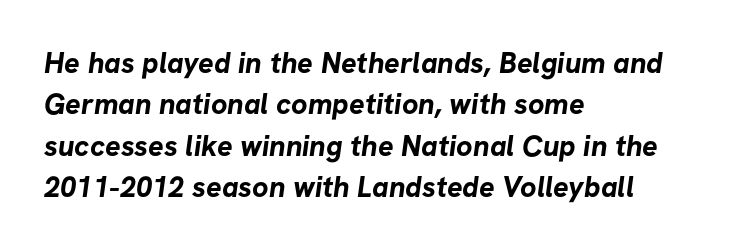
Q: Is the text bold? A: Yes.
Q: Is the typeface a serif or a sans-serif typeface? A: Sans-serif.
Q: Is the text underlined? A: No.
Q: How is the paragraph aligned? A: Left-aligned.
Q: Is the spacing between letters normal or unusually wide? A: Normal.
Q: Is the spacing between lines tight, normal or loose? A: Normal.
Q: Width (condensed, normal, or wide)? A: Normal.
Q: Stroke contrast? A: Low.
Q: x-height? A: Medium.
Q: Monospaced? A: No.
